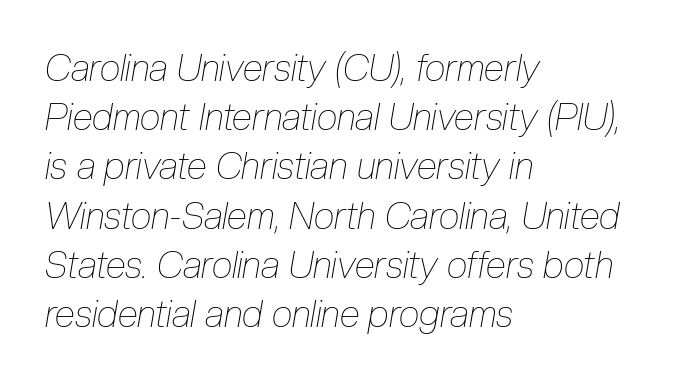
The image shows 37 px thin, condensed type, italic (leaning right); set left-aligned, normal line spacing (1.33x), normal letter spacing, not underlined; low stroke contrast and a medium x-height.
